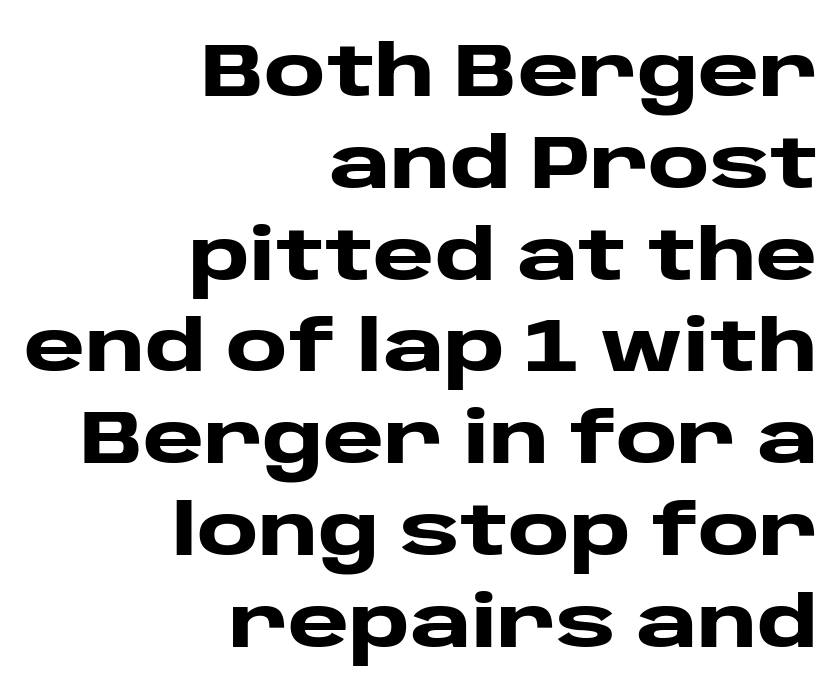
The face used here has the dense, thick strokes of a bold. The face used here is proportionally spaced, like ordinary book or web type. The type family on display is of the sans-serif kind. Each word holds together tightly as a unit, with standard inter-letter gaps. This rendering features lettering with no underline.
